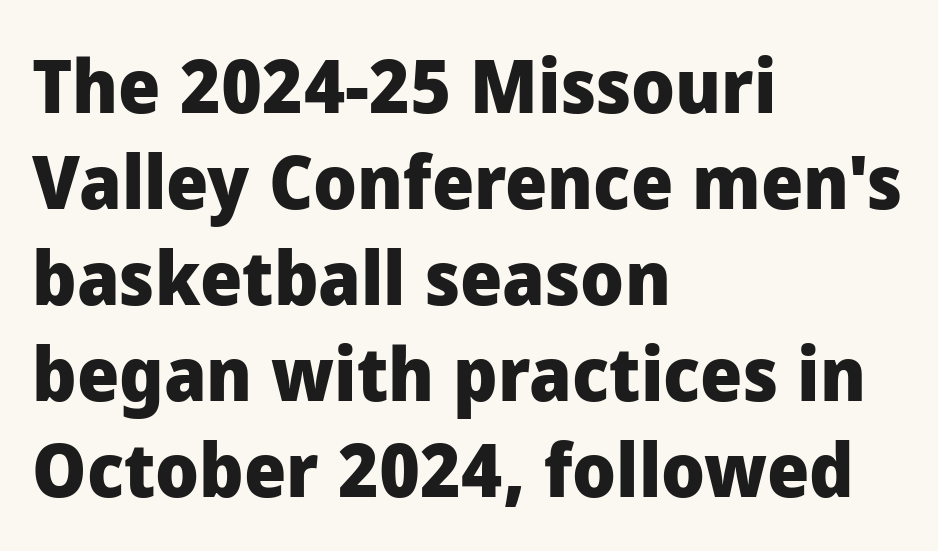
{"serif": "no", "italic": "no", "bold": "yes", "weight": "heavy", "width": "normal", "stroke_contrast": "low", "x_height": "medium", "monospaced": "no", "underline": "no", "align": "left", "line_spacing": "normal", "line_spacing_ratio": 1.28, "letter_spacing": "normal", "letter_spacing_em": 0.0, "glyph_px": 75}
